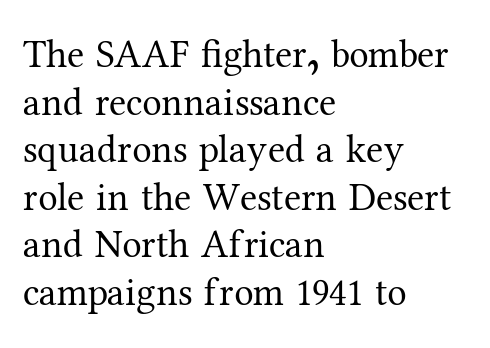
{"serif": "yes", "italic": "no", "bold": "no", "weight": "regular", "width": "normal", "stroke_contrast": "medium", "x_height": "medium", "monospaced": "no", "underline": "no", "align": "left", "line_spacing_ratio": 1.22, "letter_spacing": "normal", "letter_spacing_em": 0.0, "glyph_px": 39}
